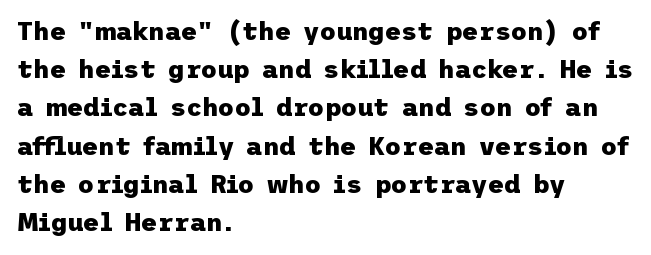
The image shows 25 px bold type, upright; set left-aligned, normal line spacing (1.53x), normal letter spacing, not underlined.
